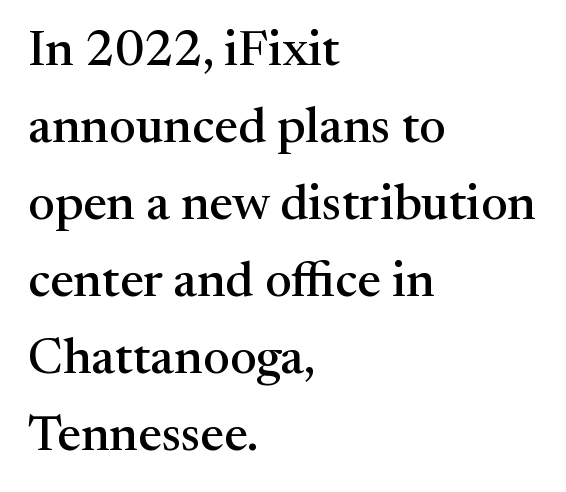
{"serif": "yes", "italic": "no", "width": "normal", "stroke_contrast": "medium", "x_height": "medium", "monospaced": "no", "underline": "no", "align": "left", "line_spacing": "normal", "line_spacing_ratio": 1.54, "letter_spacing": "normal", "letter_spacing_em": 0.0, "glyph_px": 50}
